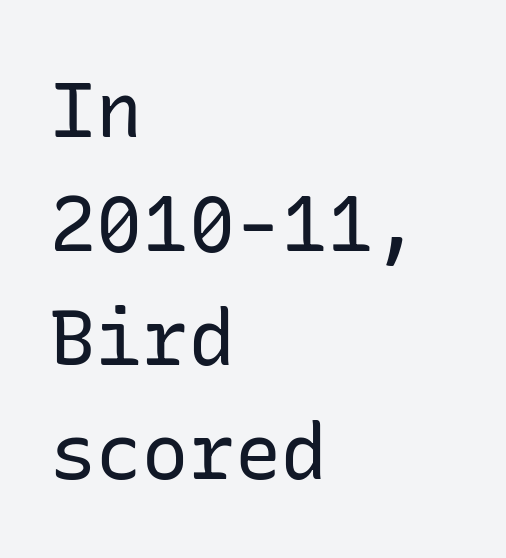
{"serif": "no", "italic": "no", "bold": "no", "weight": "regular", "width": "normal", "stroke_contrast": "low", "x_height": "medium", "underline": "no", "align": "left", "line_spacing": "normal", "line_spacing_ratio": 1.48, "letter_spacing": "normal", "letter_spacing_em": 0.0, "glyph_px": 77}
